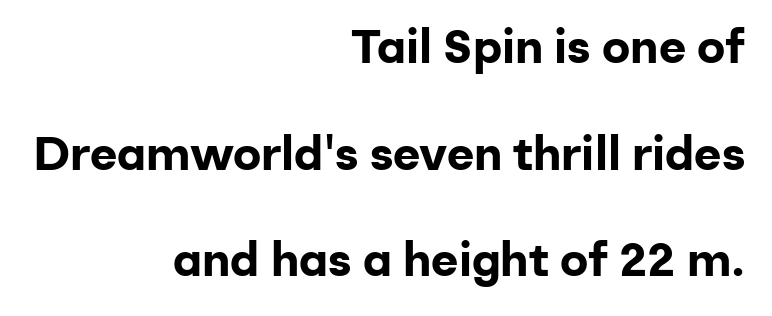
{"serif": "no", "italic": "no", "bold": "yes", "weight": "bold", "width": "normal", "stroke_contrast": "low", "x_height": "medium", "monospaced": "no", "underline": "no", "align": "right", "line_spacing": "loose", "line_spacing_ratio": 2.27, "letter_spacing": "normal", "letter_spacing_em": 0.0, "glyph_px": 47}
